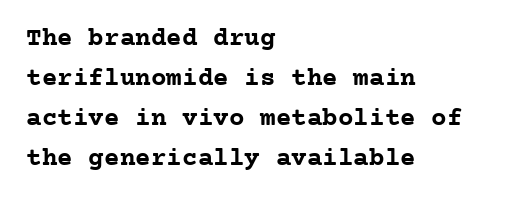
Q: Is the text bold? A: Yes.
Q: Is the text italic (slanted)? A: No, it is upright.
Q: Is the text underlined? A: No.
Q: How is the paragraph aligned? A: Left-aligned.
Q: Is the spacing between letters normal or unusually wide? A: Normal.
Q: Is the spacing between lines tight, normal or loose? A: Normal.
